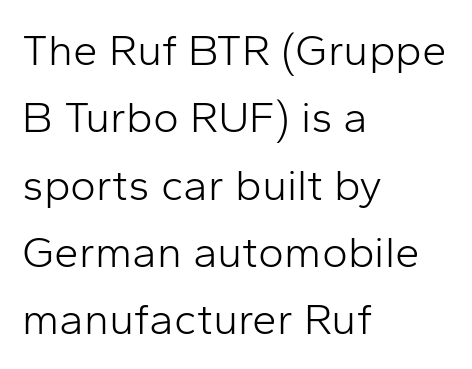
Tall strokes in this sample are plumb rather than angled. Teacher's note: observe the even left margin — that is flush-left alignment. Nobody touched the tracking dial on this one. The weight would be labelled regular, book, light, or lighter still. Here the designer chose a conventional face with non-uniform glyph widths. This rendering features lettering with no underline.
